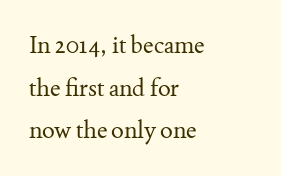
The image shows 24 px text type, upright; set left-aligned, line spacing 1.78x, normal letter spacing, not underlined.
